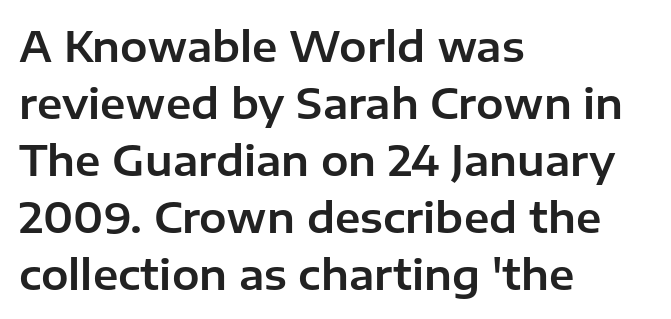
Q: Is the text italic (slanted)? A: No, it is upright.
Q: Is the typeface a serif or a sans-serif typeface? A: Sans-serif.
Q: Is the text underlined? A: No.
Q: How is the paragraph aligned? A: Left-aligned.
Q: Is the spacing between letters normal or unusually wide? A: Normal.
Q: Is the spacing between lines tight, normal or loose? A: Normal.
Q: Width (condensed, normal, or wide)? A: Normal.
Q: Stroke contrast? A: Low.
Q: x-height? A: Medium.
Q: Monospaced? A: No.
